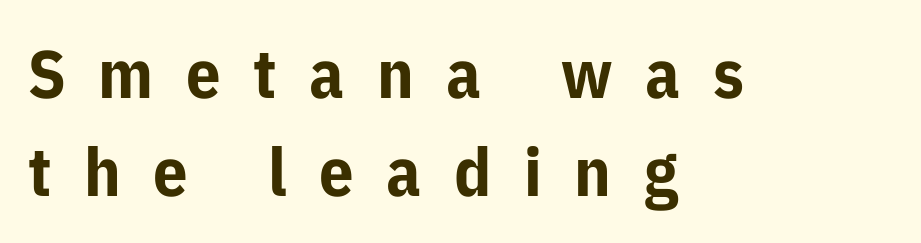
{"serif": "no", "italic": "no", "bold": "yes", "weight": "bold", "width": "normal", "stroke_contrast": "low", "x_height": "medium", "monospaced": "no", "underline": "no", "align": "left", "line_spacing": "normal", "line_spacing_ratio": 1.44, "letter_spacing": "wide", "letter_spacing_em": 0.48, "glyph_px": 68}
